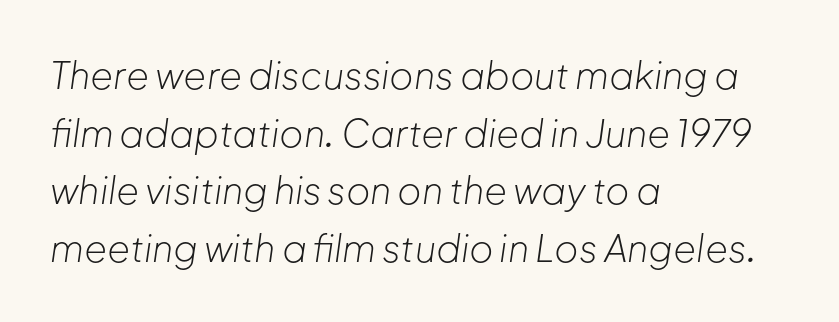
The image shows 37 px light type, italic (leaning right); set left-aligned, normal line spacing (1.56x), normal letter spacing, not underlined; low stroke contrast and a medium x-height.
